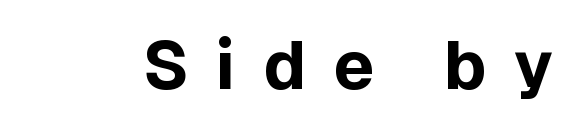
No italicization has been applied; the sample stays upright. Grotesque or geometric, the face here clearly has no serifs. Honestly, the letter spacing is so wide it's the main thing you notice. The passage shown is typed in a proportional face where columns would drift. The foot of each line stays bare and open.
